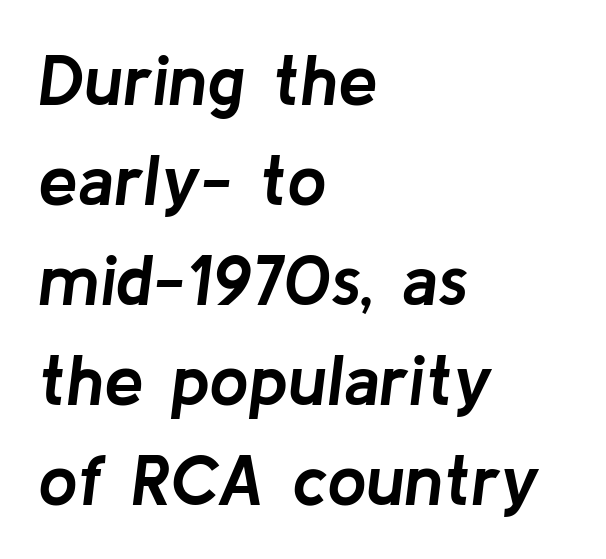
The image shows 71 px semibold type, italic (leaning right); set left-aligned, normal line spacing (1.41x), normal letter spacing, not underlined; low stroke contrast and a medium x-height.
